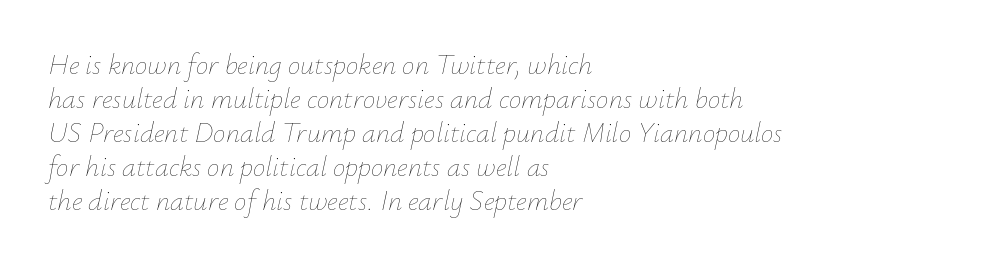
Q: Is the text bold? A: No.
Q: Is the text italic (slanted)? A: Yes, it leans right by about 12 degrees.
Q: Is the text underlined? A: No.
Q: How is the paragraph aligned? A: Left-aligned.
Q: Is the spacing between letters normal or unusually wide? A: Normal.
Q: Width (condensed, normal, or wide)? A: Normal.
Q: Stroke contrast? A: Low.
Q: x-height? A: Small.
Q: Monospaced? A: No.
